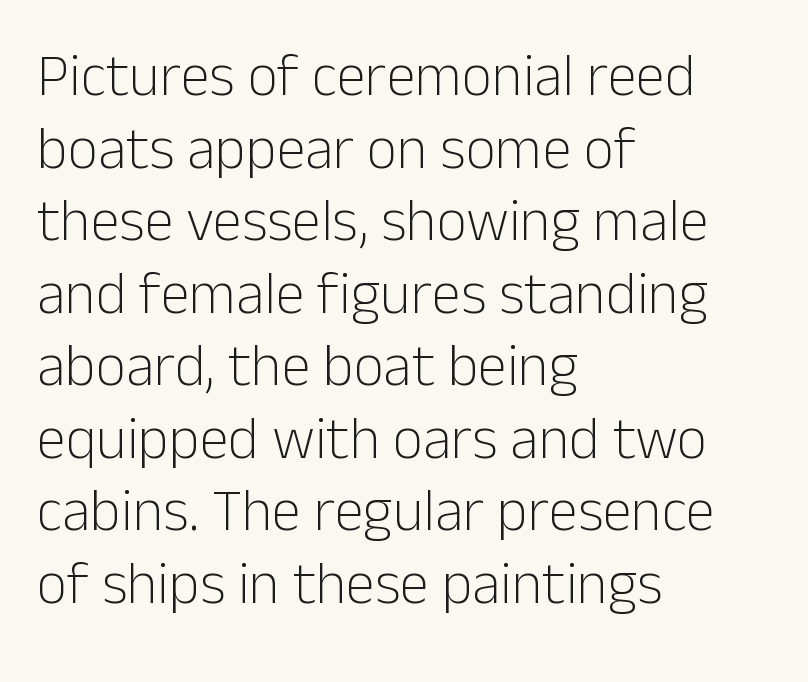
The image shows 59 px light sans-serif type, upright; set left-aligned, line spacing 1.23x, normal letter spacing, not underlined; low stroke contrast and a medium x-height.
